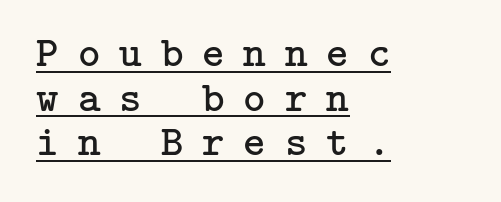
Q: Is the text bold? A: No.
Q: Is the text italic (slanted)? A: No, it is upright.
Q: Is the typeface a serif or a sans-serif typeface? A: Serif.
Q: Is the text underlined? A: Yes.
Q: How is the paragraph aligned? A: Left-aligned.
Q: Is the spacing between letters normal or unusually wide? A: Unusually wide.
Q: Is the spacing between lines tight, normal or loose? A: Tight.
Q: Width (condensed, normal, or wide)? A: Normal.
Q: Stroke contrast? A: Low.
Q: x-height? A: Medium.
